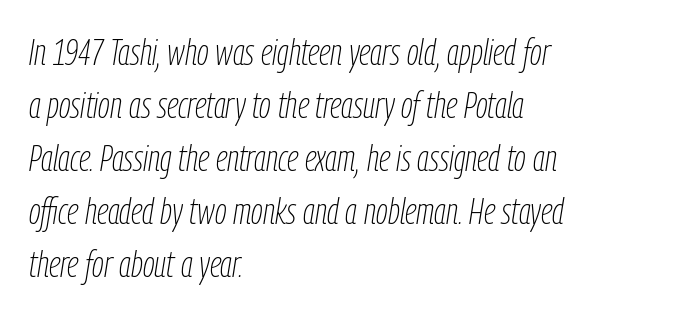
The strokes carry an ordinary text weight at most. Tall strokes in this sample are angled rather than plumb. The rendering uses natural spacing where letterforms have individual widths. Leftover space on each line is placed entirely after the last word.
